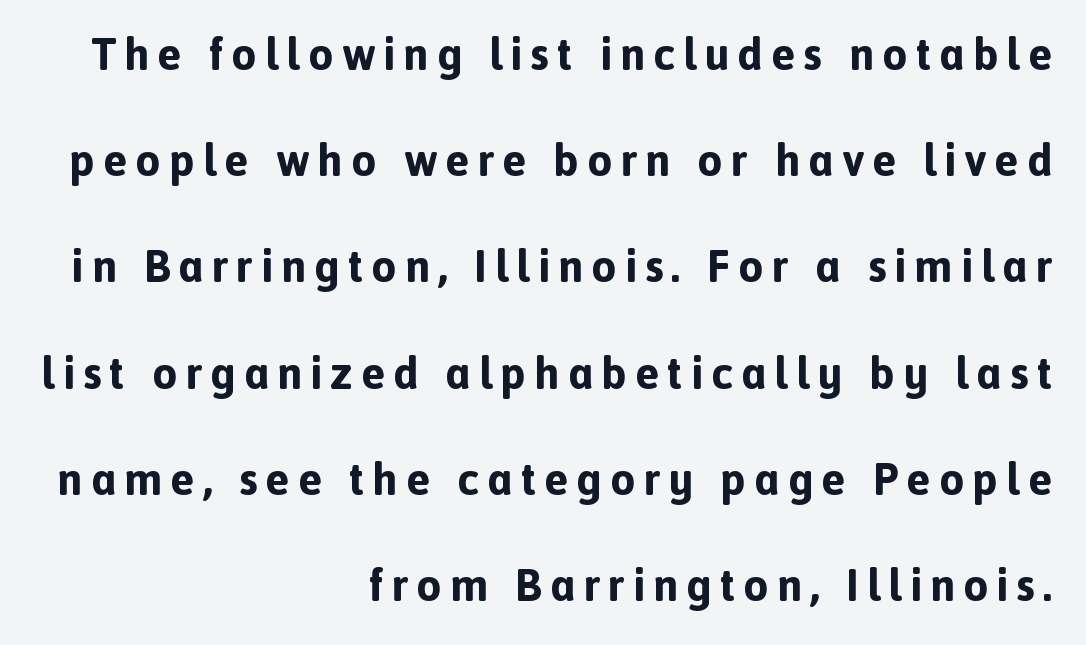
Teacher's note: observe the even right margin — that is flush-right alignment. Successive baselines arrive slowly, with a big drop between each. Classification — sans serif. Ordinary non-slanted type is in use. Do the characters align in a grid? No, the font is proportional.
